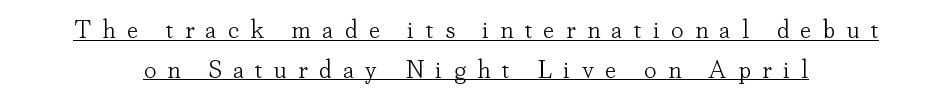
The image shows 25 px text type, upright; set normal line spacing (1.59x), unusually wide letter spacing (+0.45 em), underlined.
